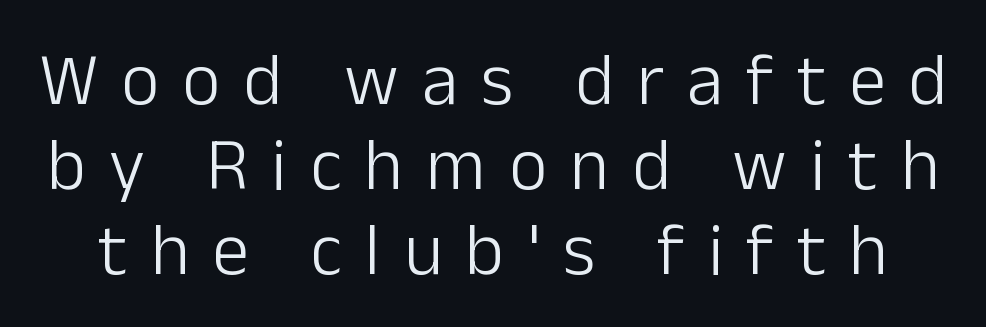
The axis of the letterforms is exactly vertical. I'd call this a sans setting — the letters go barefoot. Check the space under the baseline: it is left empty. The tracking reads as deliberately expanded to a designer's eye. Line spacing here is tight. This sample has the flowing, uneven cadence of proportional lettering.
